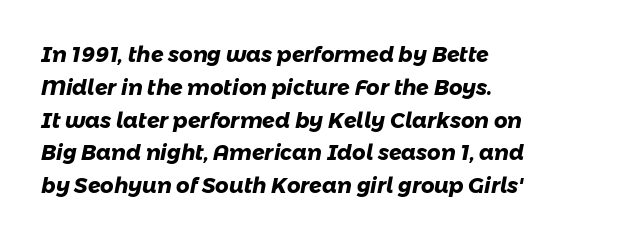
Q: Is the text bold? A: Yes.
Q: Is the text underlined? A: No.
Q: How is the paragraph aligned? A: Left-aligned.
Q: Is the spacing between letters normal or unusually wide? A: Normal.
Q: Is the spacing between lines tight, normal or loose? A: Normal.
